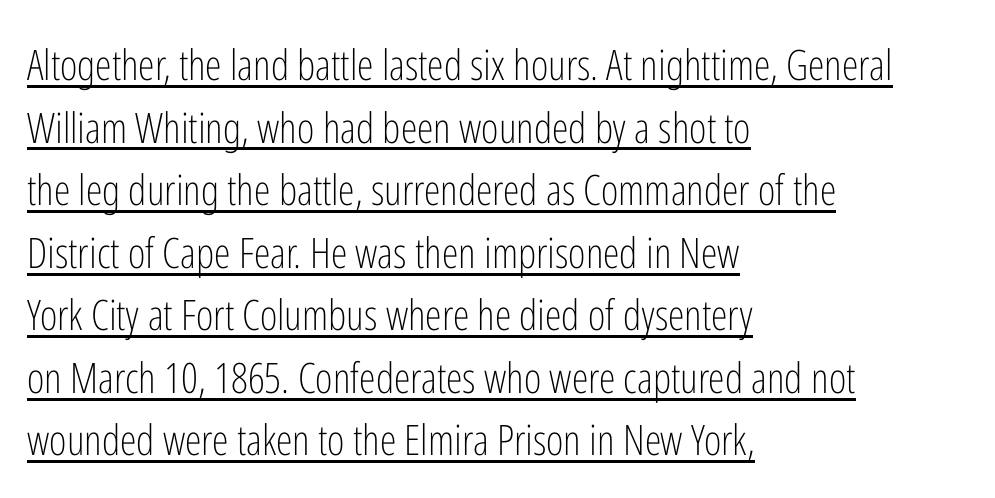
The letterforms sit shoulder to shoulder at normal distance. Counters stay open thanks to moderate or lighter strokes. The typesetter has applied underlining to the passage shown. Classification — sans serif. Note the varied advance widths — an 'i' is clearly narrower than an 'm'. The typesetter chose a ragged-right arrangement here.
